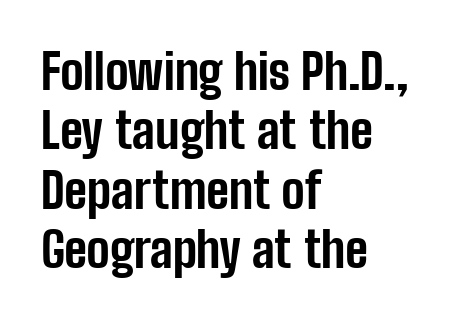
{"serif": "no", "italic": "no", "bold": "yes", "weight": "bold", "width": "condensed", "stroke_contrast": "low", "x_height": "medium", "monospaced": "no", "underline": "no", "align": "left", "line_spacing_ratio": 1.21, "letter_spacing": "normal", "letter_spacing_em": 0.0, "glyph_px": 49}
